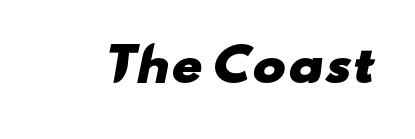
The image shows 45 px heavy, wide sans-serif type; set normal letter spacing, not underlined; low stroke contrast and a small x-height.
